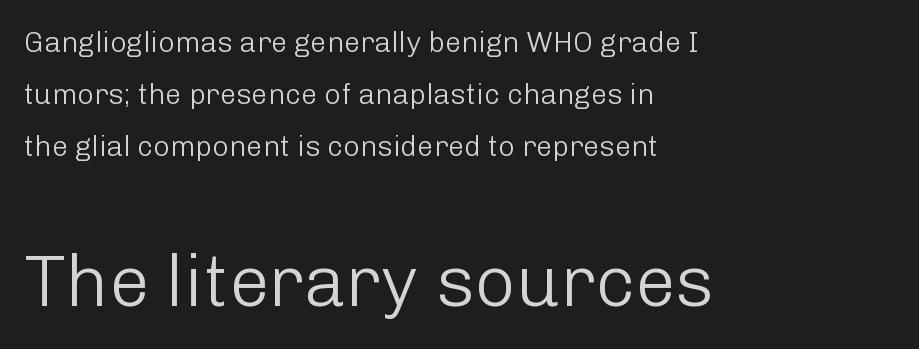
Q: Is the text bold? A: No.
Q: Is the text italic (slanted)? A: No, it is upright.
Q: Is the typeface a serif or a sans-serif typeface? A: Sans-serif.
Q: Is the text underlined? A: No.
Q: How is the paragraph aligned? A: Left-aligned.
Q: Is the spacing between letters normal or unusually wide? A: Normal.
Q: Which block of text is set in a larger size, the first (top) or the second (bottom)? A: The second (bottom) one.
Q: Width (condensed, normal, or wide)? A: Normal.
Q: Stroke contrast? A: Low.
Q: x-height? A: Medium.
Q: Monospaced? A: No.
